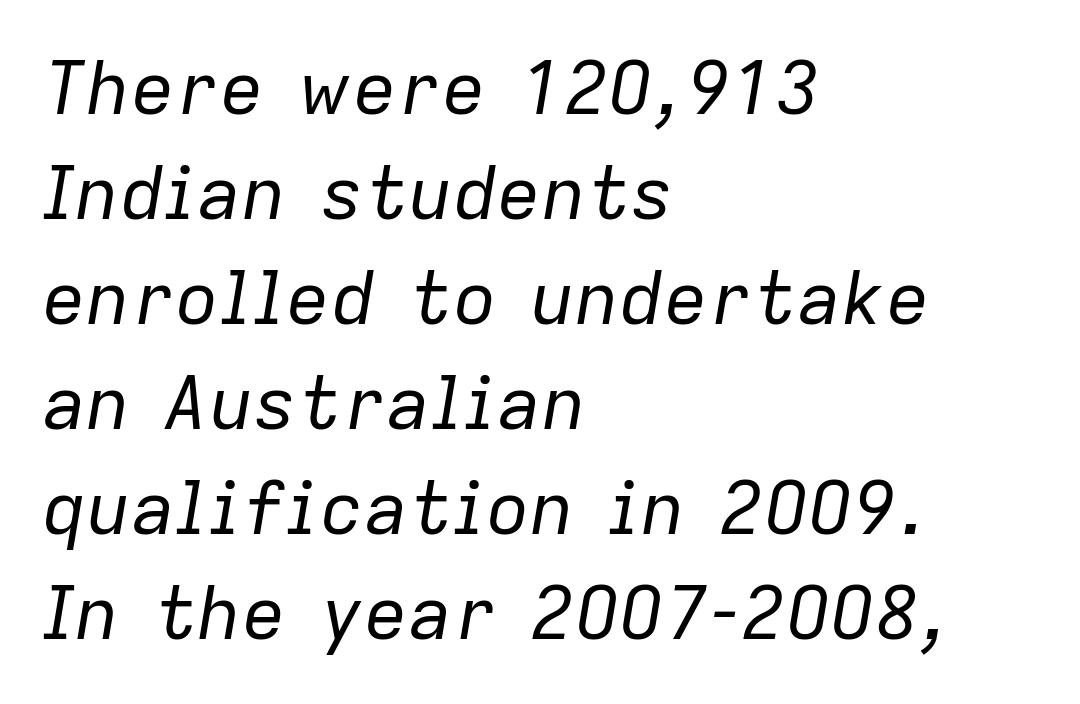
Q: Is the text bold? A: No.
Q: Is the text italic (slanted)? A: Yes, it leans right by about 9 degrees.
Q: Is the text underlined? A: No.
Q: How is the paragraph aligned? A: Left-aligned.
Q: Is the spacing between letters normal or unusually wide? A: Normal.
Q: Is the spacing between lines tight, normal or loose? A: Normal.
Q: Width (condensed, normal, or wide)? A: Normal.
Q: Stroke contrast? A: Low.
Q: x-height? A: Medium.
Q: Monospaced? A: No.
